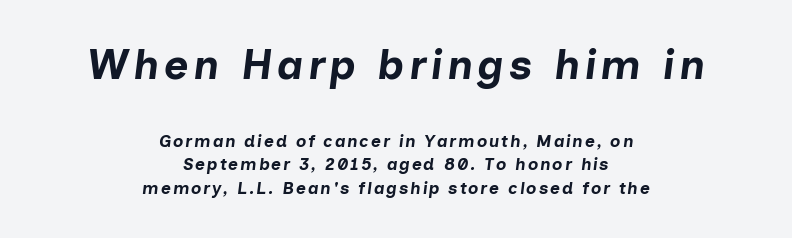
The image shows 42 px bold type, italic (leaning right); set centered, normal line spacing (1.37x), not underlined; the first (top) block is 2.47x larger; low stroke contrast and a medium x-height.
